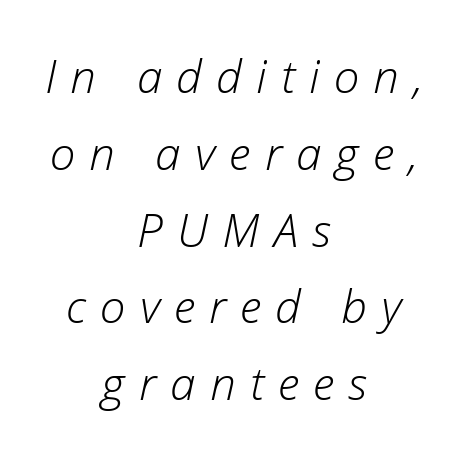
Q: Is the text bold? A: No.
Q: Is the text italic (slanted)? A: Yes, it leans right by about 12 degrees.
Q: Is the text underlined? A: No.
Q: How is the paragraph aligned? A: Centered.
Q: Is the spacing between letters normal or unusually wide? A: Unusually wide.
Q: Is the spacing between lines tight, normal or loose? A: Normal.
Q: Width (condensed, normal, or wide)? A: Normal.
Q: Stroke contrast? A: Low.
Q: x-height? A: Medium.
Q: Monospaced? A: No.
